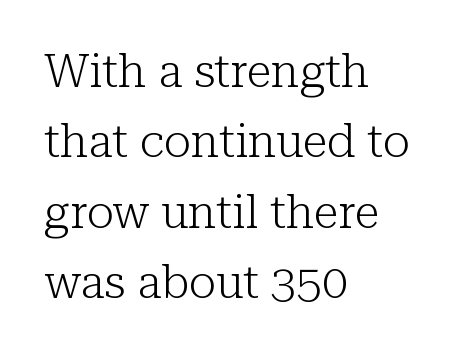
The image shows 46 px light serif type, upright; set left-aligned, normal line spacing (1.53x), normal letter spacing, not underlined; low stroke contrast and a medium x-height.
